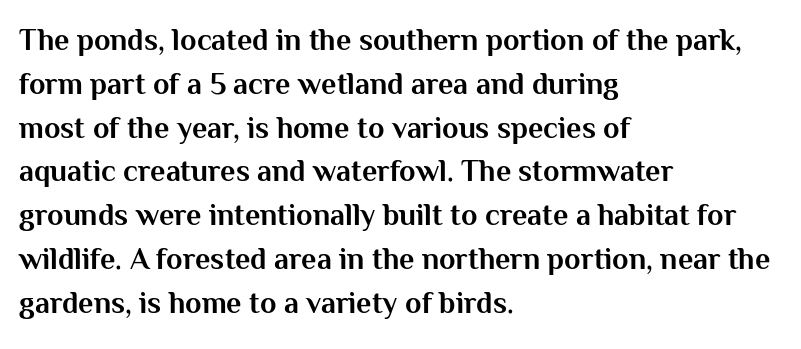
Ordinary non-slanted type is in use. Heavy, bold letterforms. Compared with typical paragraphs, the rows here are spaced about the same. The characters display no serif detailing; their extremities are plain. Visually the block forms a straight wall on the left and a jagged coastline on the right. The specimen omits any rule beneath the text block's lines.
